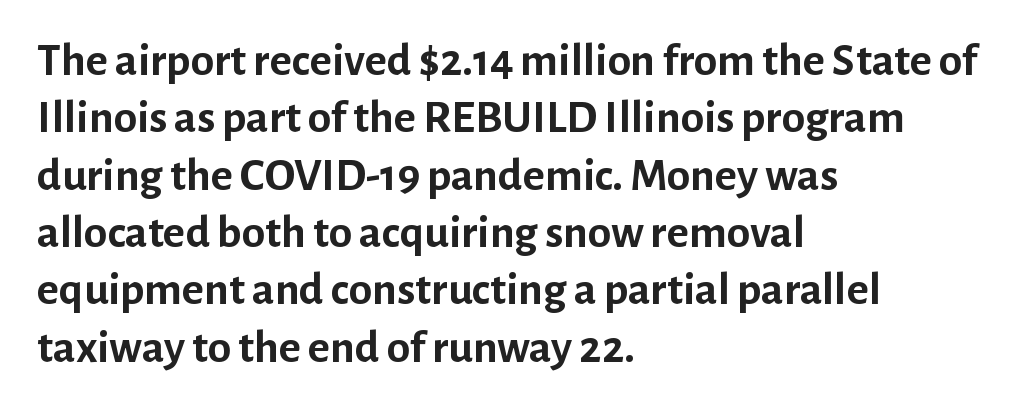
{"serif": "no", "italic": "no", "bold": "yes", "weight": "semibold", "width": "normal", "stroke_contrast": "low", "x_height": "medium", "monospaced": "no", "underline": "no", "align": "left", "line_spacing_ratio": 1.22, "letter_spacing": "normal", "letter_spacing_em": 0.0, "glyph_px": 47}
